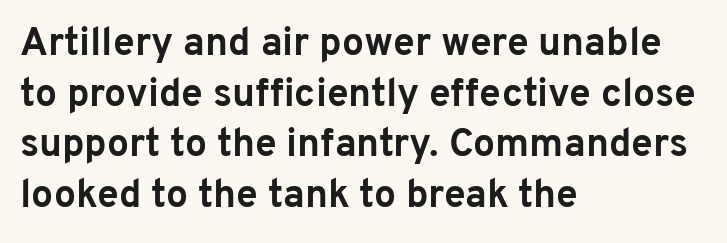
Q: Is the text bold? A: Yes.
Q: Is the text italic (slanted)? A: No, it is upright.
Q: Is the typeface a serif or a sans-serif typeface? A: Sans-serif.
Q: Is the text underlined? A: No.
Q: How is the paragraph aligned? A: Left-aligned.
Q: Is the spacing between letters normal or unusually wide? A: Normal.
Q: Is the spacing between lines tight, normal or loose? A: Normal.
Q: Width (condensed, normal, or wide)? A: Normal.
Q: Stroke contrast? A: Low.
Q: x-height? A: Medium.
Q: Monospaced? A: No.
